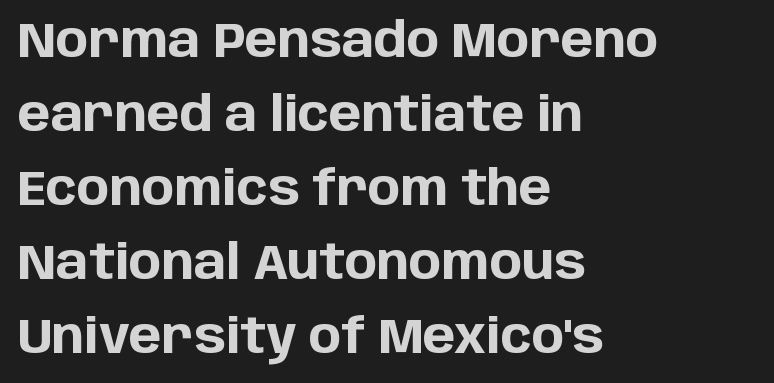
{"serif": "no", "italic": "no", "bold": "yes", "weight": "bold", "width": "normal", "stroke_contrast": "low", "x_height": "large", "monospaced": "no", "underline": "no", "align": "left", "line_spacing": "normal", "line_spacing_ratio": 1.51, "letter_spacing": "normal", "letter_spacing_em": 0.0, "glyph_px": 49}
